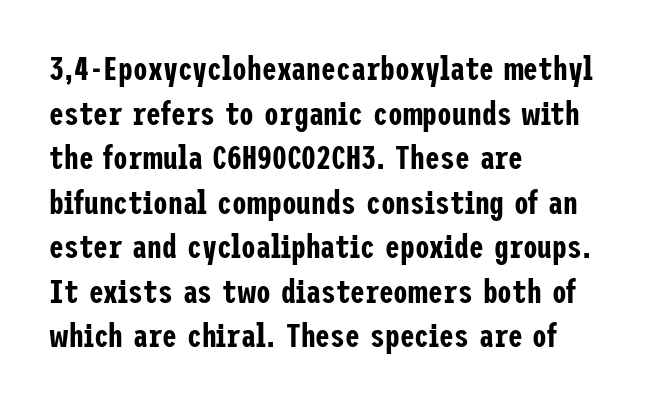
Q: Is the text italic (slanted)? A: No, it is upright.
Q: Is the typeface a serif or a sans-serif typeface? A: Sans-serif.
Q: Is the text underlined? A: No.
Q: How is the paragraph aligned? A: Left-aligned.
Q: Is the spacing between letters normal or unusually wide? A: Normal.
Q: Is the spacing between lines tight, normal or loose? A: Normal.
Q: Width (condensed, normal, or wide)? A: Condensed.
Q: Stroke contrast? A: Low.
Q: x-height? A: Medium.
